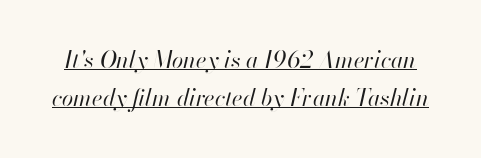
{"italic": "yes", "lean": "right", "slant_degrees": 13, "bold": "no", "underline": "yes", "line_spacing": "normal", "line_spacing_ratio": 1.65, "letter_spacing": "normal", "letter_spacing_em": 0.0, "glyph_px": 23}
